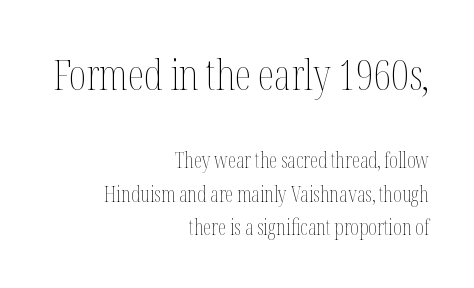
These lines were composed using upright roman letters. Observe the ordinary spacing: letters are neighbours, not strangers. This block has exactly the height ordinary leading produces. Letters rest on an invisible, unmarked baseline. Weight: not bold — regular or lighter.
